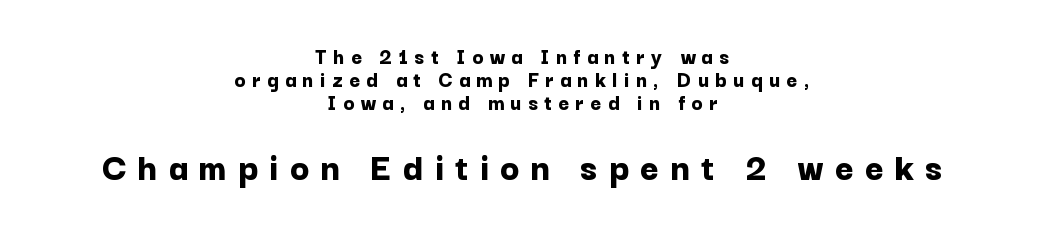
The image shows 40 px bold sans-serif type, upright; set centered, tight line spacing (0.99x), unusually wide letter spacing (+0.28 em), not underlined; the second (bottom) block is 1.74x larger; low stroke contrast and a medium x-height.
